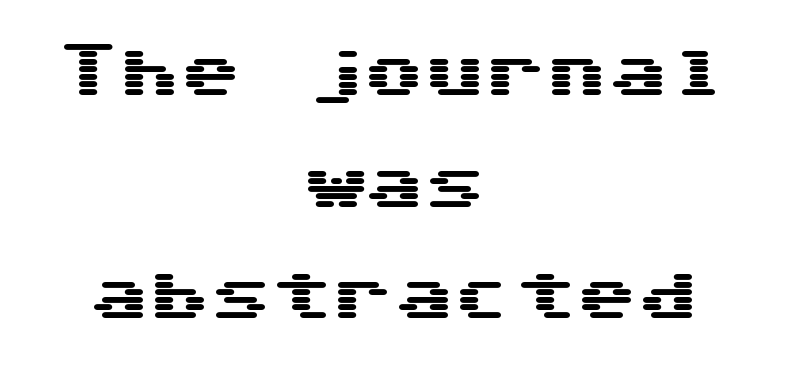
The image shows 61 px wide sans-serif type, upright; set centered, line spacing 1.83x, normal letter spacing, not underlined; medium stroke contrast and a medium x-height.
